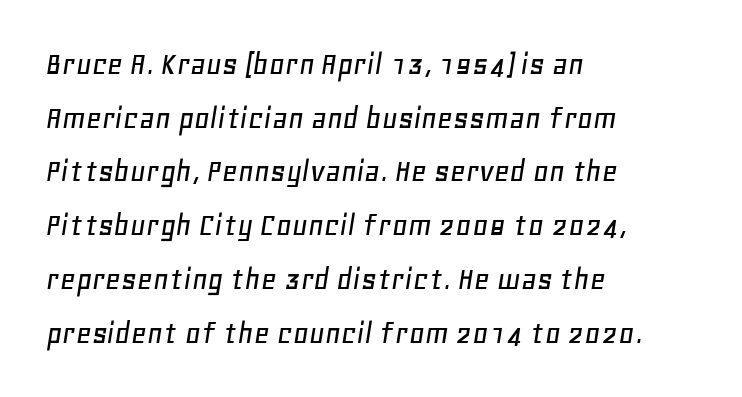
Between one letter and the next there's only the usual sliver of space. Leading: standard. Words float on clear page, feet unadorned. The face used here has a pronounced slope to its letters.
